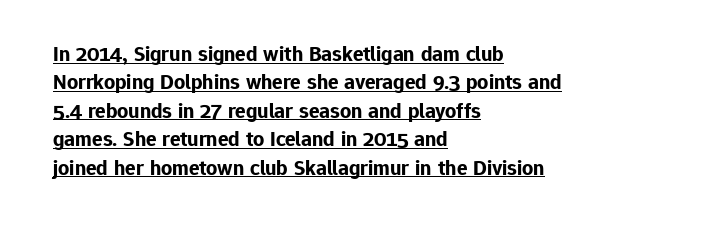
The image shows 22 px bold type, upright; set left-aligned, normal line spacing (1.29x), normal letter spacing, underlined.
